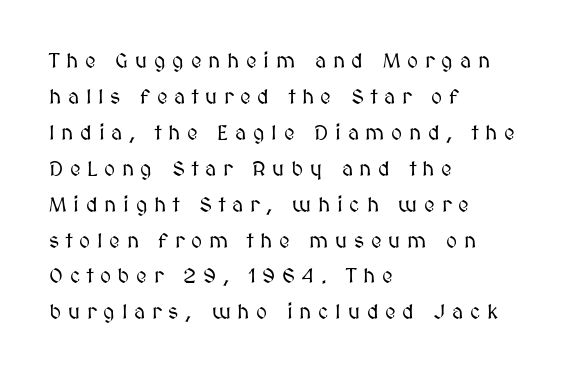
Q: Is the text italic (slanted)? A: No, it is upright.
Q: Is the text underlined? A: No.
Q: How is the paragraph aligned? A: Left-aligned.
Q: Is the spacing between letters normal or unusually wide? A: Unusually wide.
